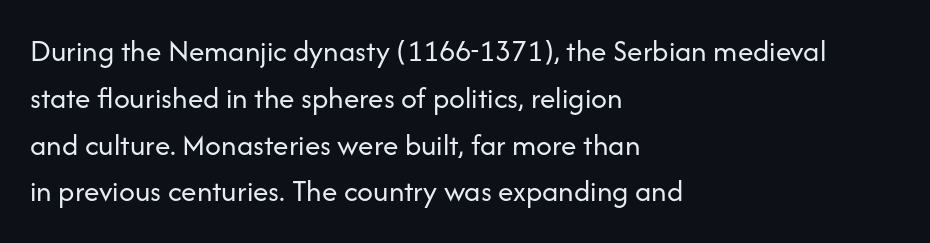
The face looks like a standard text weight, possibly lighter. The text block is weighted toward the left margin, trailing off unevenly rightward. Quick note: interline space is typical. The letters advance in unequal steps, a hallmark of proportional type.
